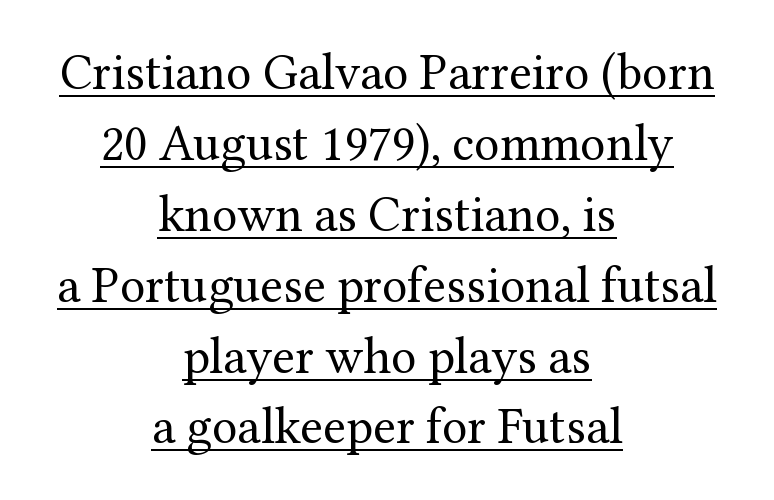
{"serif": "yes", "italic": "no", "bold": "no", "weight": "regular", "width": "normal", "stroke_contrast": "medium", "x_height": "medium", "monospaced": "no", "underline": "yes", "align": "center", "line_spacing": "normal", "line_spacing_ratio": 1.39, "letter_spacing": "normal", "letter_spacing_em": 0.0, "glyph_px": 51}
